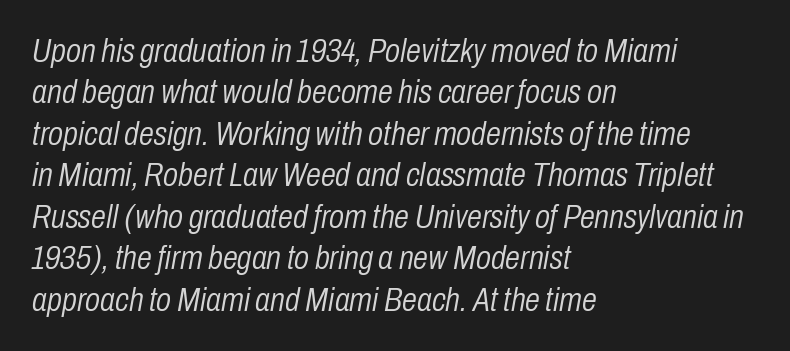
Q: Is the text bold? A: No.
Q: Is the text italic (slanted)? A: Yes, it leans right by about 10 degrees.
Q: Is the text underlined? A: No.
Q: How is the paragraph aligned? A: Left-aligned.
Q: Is the spacing between letters normal or unusually wide? A: Normal.
Q: Width (condensed, normal, or wide)? A: Condensed.
Q: Stroke contrast? A: Low.
Q: x-height? A: Medium.
Q: Monospaced? A: No.
